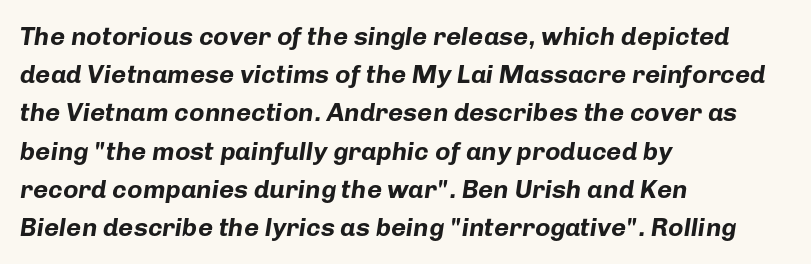
The image shows 26 px bold type, italic (leaning right); set left-aligned, normal line spacing (1.47x), normal letter spacing, not underlined.
